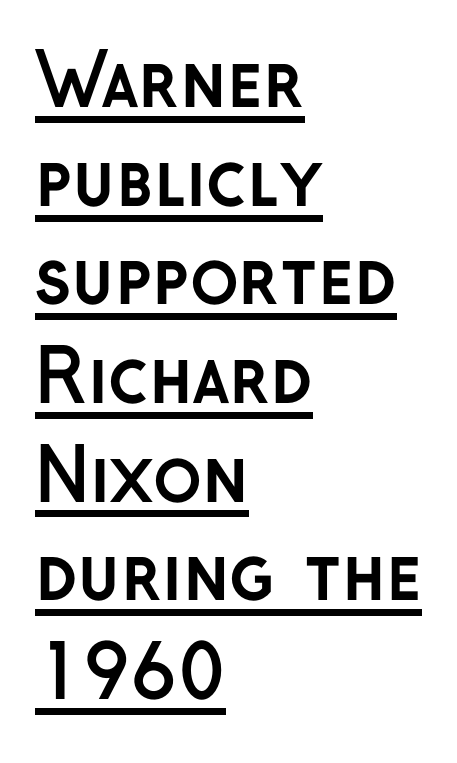
Q: Is the text bold? A: Yes.
Q: Is the text italic (slanted)? A: No, it is upright.
Q: Is the typeface a serif or a sans-serif typeface? A: Sans-serif.
Q: Is the text underlined? A: Yes.
Q: How is the paragraph aligned? A: Left-aligned.
Q: Is the spacing between letters normal or unusually wide? A: Normal.
Q: Is the spacing between lines tight, normal or loose? A: Normal.
Q: Width (condensed, normal, or wide)? A: Normal.
Q: Stroke contrast? A: Low.
Q: x-height? A: Medium.
Q: Monospaced? A: No.
